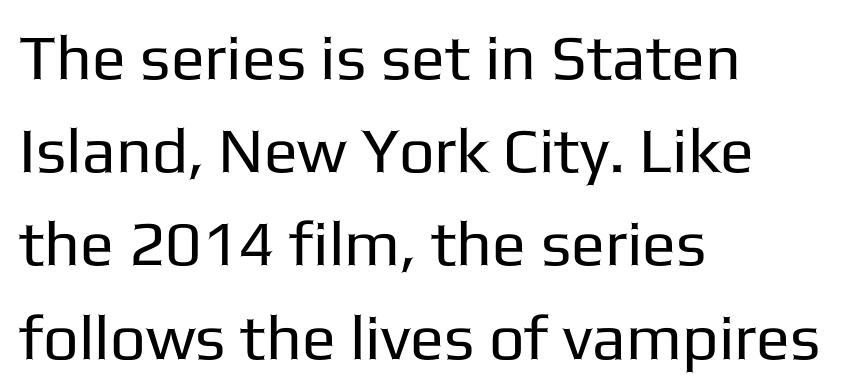
The image shows 63 px regular-weight sans-serif type, upright; set left-aligned, normal line spacing (1.48x), normal letter spacing, not underlined; low stroke contrast and a medium x-height.
